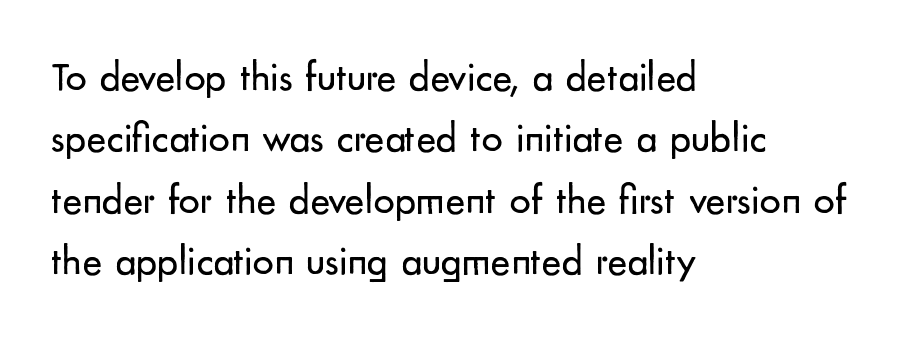
The image shows 42 px regular-weight sans-serif type, upright; set left-aligned, normal line spacing (1.46x), normal letter spacing, not underlined; low stroke contrast and a small x-height.
